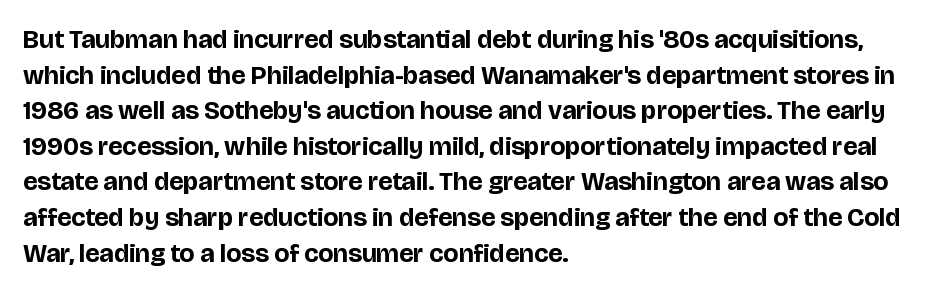
Q: Is the text bold? A: Yes.
Q: Is the text italic (slanted)? A: No, it is upright.
Q: Is the text underlined? A: No.
Q: How is the paragraph aligned? A: Left-aligned.
Q: Is the spacing between letters normal or unusually wide? A: Normal.
Q: Is the spacing between lines tight, normal or loose? A: Normal.
